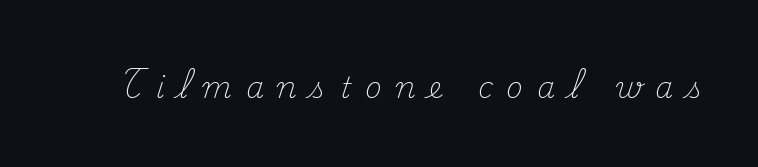
{"serif": "yes", "bold": "no", "weight": "light", "width": "normal", "stroke_contrast": "medium", "x_height": "small", "monospaced": "no", "underline": "no", "letter_spacing": "wide", "letter_spacing_em": 0.47, "glyph_px": 29}
